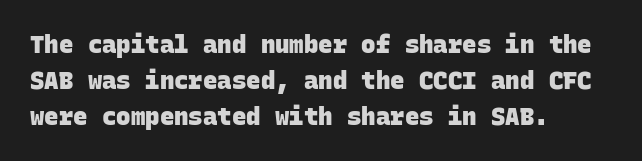
Q: Is the text bold? A: Yes.
Q: Is the text underlined? A: No.
Q: How is the paragraph aligned? A: Left-aligned.
Q: Is the spacing between letters normal or unusually wide? A: Normal.
Q: Is the spacing between lines tight, normal or loose? A: Normal.
